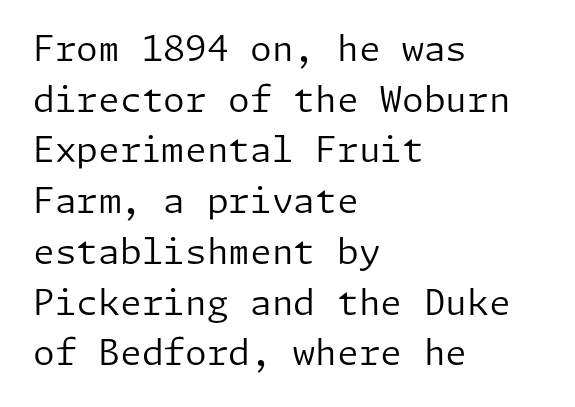
{"serif": "no", "italic": "no", "bold": "no", "weight": "regular", "width": "normal", "stroke_contrast": "low", "x_height": "medium", "underline": "no", "align": "left", "line_spacing": "normal", "line_spacing_ratio": 1.45, "letter_spacing": "normal", "letter_spacing_em": 0.0, "glyph_px": 35}
